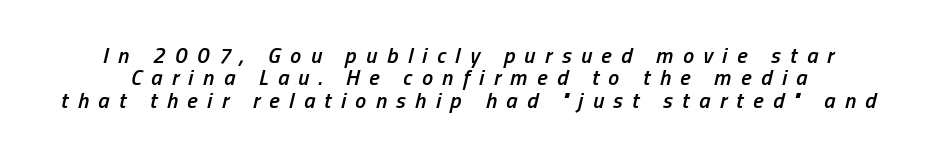
Q: Is the text bold? A: Semi-bold.
Q: Is the text italic (slanted)? A: Yes, it leans right by about 13 degrees.
Q: Is the text underlined? A: No.
Q: How is the paragraph aligned? A: Centered.
Q: Is the spacing between letters normal or unusually wide? A: Unusually wide.
Q: Is the spacing between lines tight, normal or loose? A: Tight.
